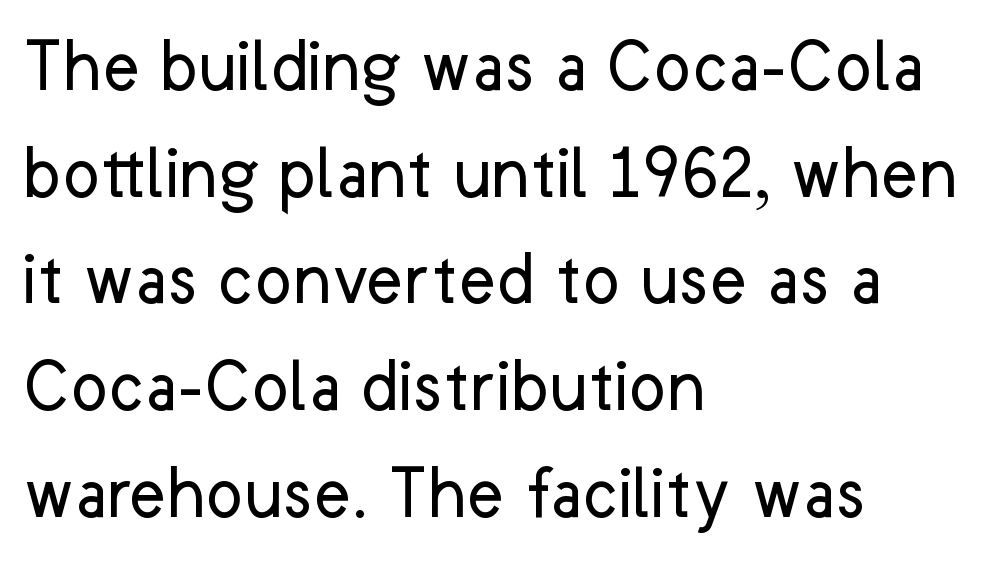
{"serif": "no", "italic": "no", "bold": "no", "weight": "regular", "width": "normal", "stroke_contrast": "low", "x_height": "medium", "monospaced": "no", "underline": "no", "align": "left", "line_spacing": "normal", "line_spacing_ratio": 1.35, "letter_spacing": "normal", "letter_spacing_em": 0.0, "glyph_px": 79}
